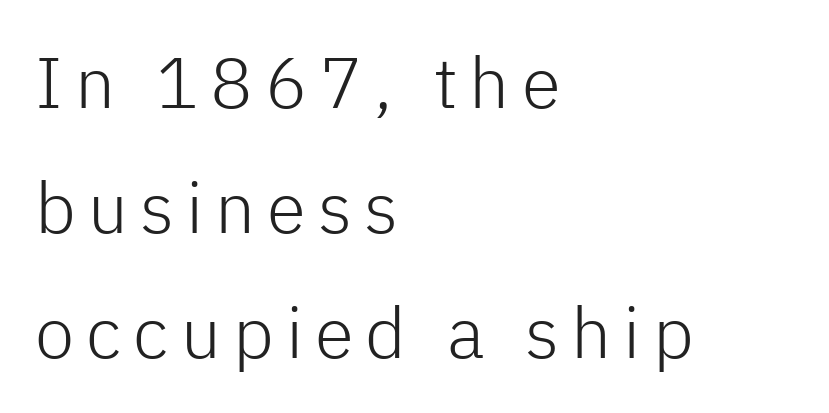
The image shows 71 px light sans-serif type, upright; set left-aligned, line spacing 1.76x, not underlined; low stroke contrast and a medium x-height.
